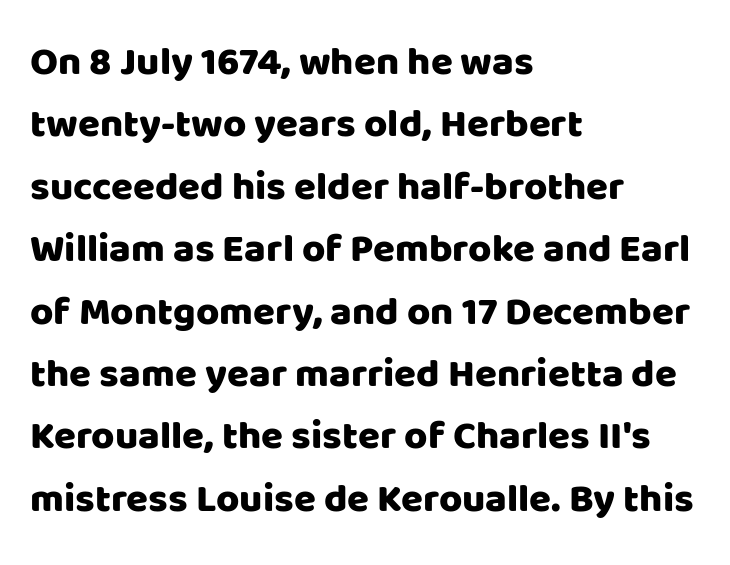
{"serif": "no", "italic": "no", "width": "normal", "stroke_contrast": "low", "x_height": "large", "monospaced": "no", "underline": "no", "align": "left", "line_spacing": "normal", "line_spacing_ratio": 1.56, "letter_spacing": "normal", "letter_spacing_em": 0.0, "glyph_px": 40}
